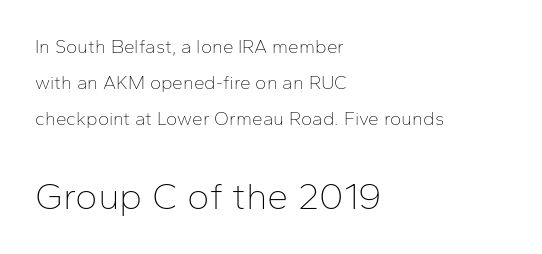
Q: Is the text bold? A: No.
Q: Is the text italic (slanted)? A: No, it is upright.
Q: Is the typeface a serif or a sans-serif typeface? A: Sans-serif.
Q: Is the text underlined? A: No.
Q: How is the paragraph aligned? A: Left-aligned.
Q: Is the spacing between letters normal or unusually wide? A: Normal.
Q: Is the spacing between lines tight, normal or loose? A: Loose.
Q: Which block of text is set in a larger size, the first (top) or the second (bottom)? A: The second (bottom) one.
Q: Width (condensed, normal, or wide)? A: Normal.
Q: Stroke contrast? A: Low.
Q: x-height? A: Medium.
Q: Monospaced? A: No.
